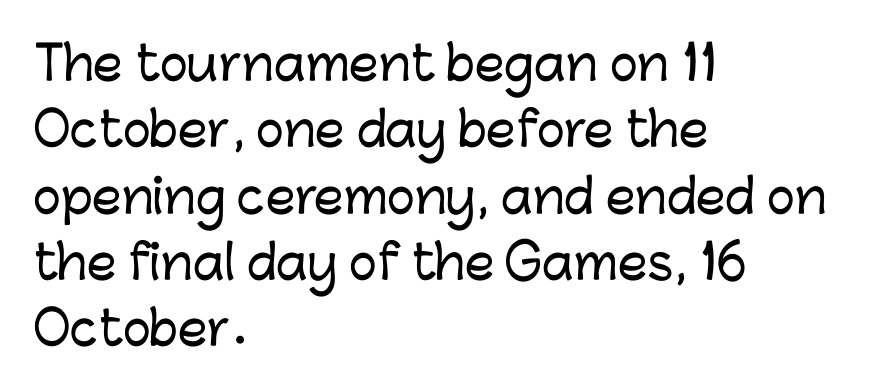
Words appear dense and cohesive because spacing is normal. The letters advance in unequal steps, a hallmark of proportional type. The vertical gap from one line to the next is medium. Serifs: no, the terminals of the letterforms are clean. It's the straight-up-and-down kind of type.
